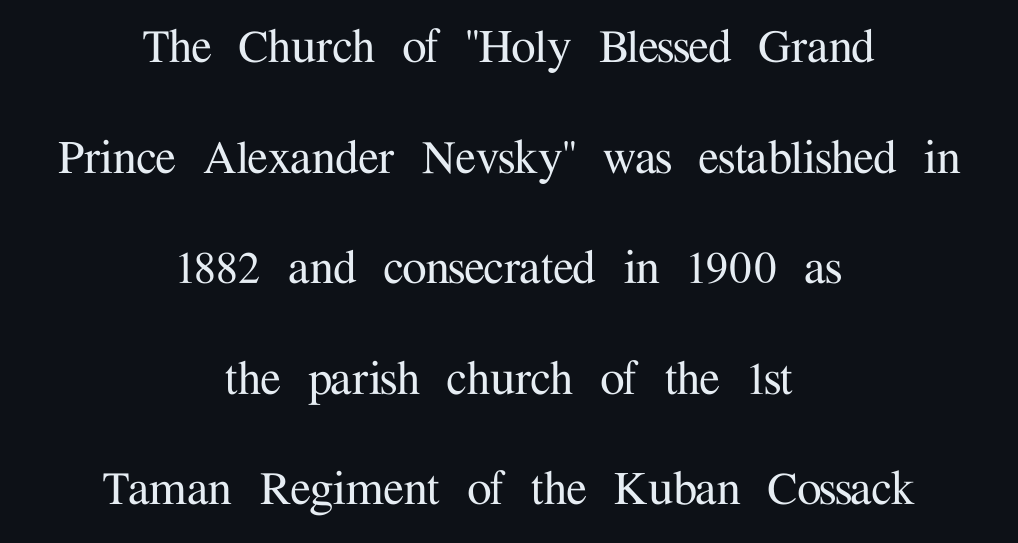
The gap between lines stays unmarked. What stands out about the letter spacing? Nothing — it is the standard amount. Type style note: has serifs. The compositor balanced each line on the midline. Every stem runs plumb, perpendicular to the baseline. Each letter keeps its own natural width here, so spacing adapts to shape.
